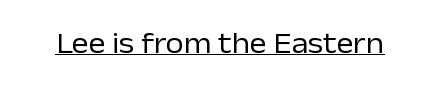
{"serif": "no", "italic": "no", "bold": "no", "weight": "regular", "width": "normal", "stroke_contrast": "low", "x_height": "medium", "monospaced": "no", "underline": "yes", "letter_spacing": "normal", "letter_spacing_em": 0.0, "glyph_px": 29}
